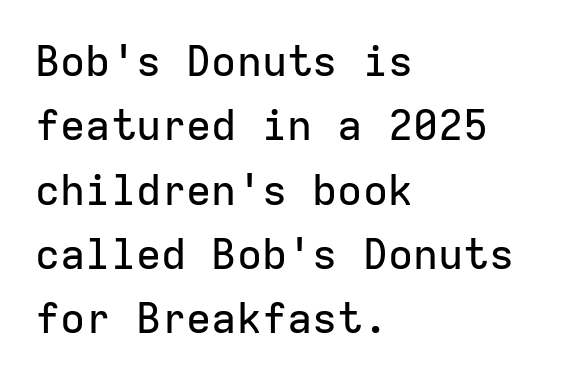
Q: Is the text italic (slanted)? A: No, it is upright.
Q: Is the typeface a serif or a sans-serif typeface? A: Sans-serif.
Q: Is the text underlined? A: No.
Q: How is the paragraph aligned? A: Left-aligned.
Q: Is the spacing between letters normal or unusually wide? A: Normal.
Q: Is the spacing between lines tight, normal or loose? A: Normal.
Q: Width (condensed, normal, or wide)? A: Normal.
Q: Stroke contrast? A: Low.
Q: x-height? A: Medium.
Q: Monospaced? A: Yes.
